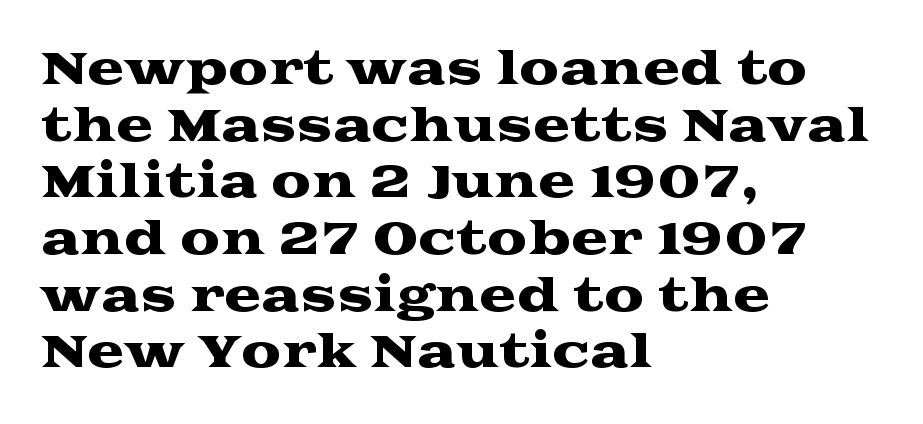
Is the letter spacing exaggerated? No — it looks like the ordinary default. Evenly set lines give the paragraph a standard silhouette. This sample is left-justified, so line endings fall wherever the words run out. The typeface chosen for these lines features serifs. Looks like regular typesetting: each glyph gets only the width it needs. Rule under the text: the space is simply empty.
